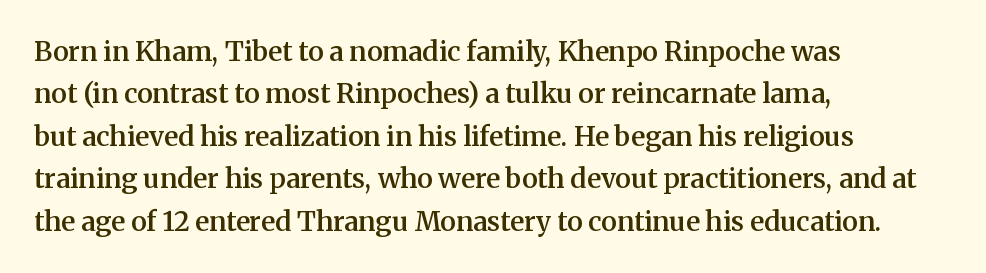
The image shows 27 px text type, upright; set left-aligned, normal line spacing (1.57x), normal letter spacing, not underlined.
